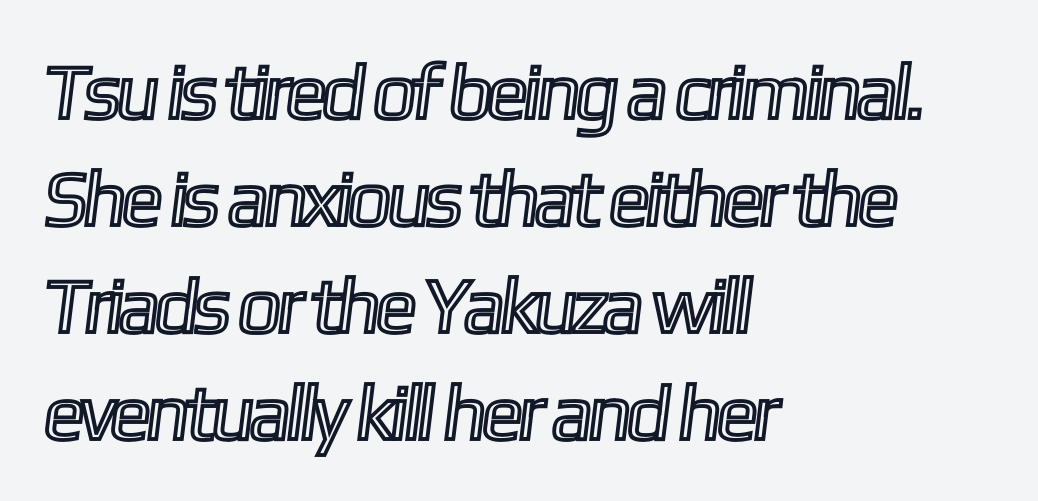
The image shows 78 px condensed type; set left-aligned, normal line spacing (1.37x), normal letter spacing, not underlined; a medium x-height.
